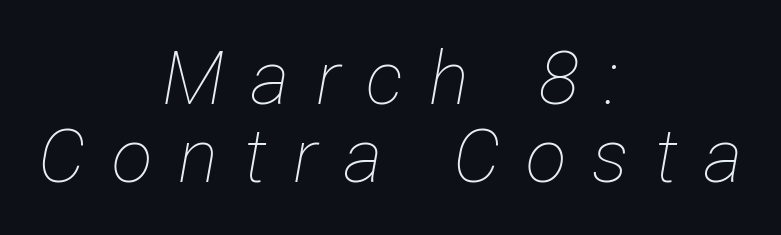
Q: Is the text bold? A: No.
Q: Is the text italic (slanted)? A: Yes, it leans right by about 12 degrees.
Q: Is the text underlined? A: No.
Q: How is the paragraph aligned? A: Centered.
Q: Is the spacing between letters normal or unusually wide? A: Unusually wide.
Q: Is the spacing between lines tight, normal or loose? A: Tight.
Q: Width (condensed, normal, or wide)? A: Condensed.
Q: Stroke contrast? A: Low.
Q: x-height? A: Medium.
Q: Monospaced? A: No.
